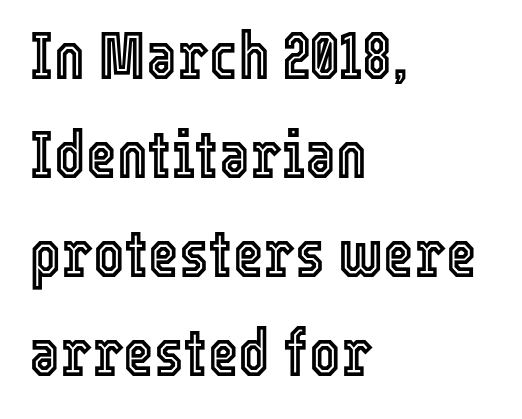
Q: Is the text italic (slanted)? A: No, it is upright.
Q: Is the text underlined? A: No.
Q: How is the paragraph aligned? A: Left-aligned.
Q: Is the spacing between letters normal or unusually wide? A: Normal.
Q: Is the spacing between lines tight, normal or loose? A: Normal.
Q: Width (condensed, normal, or wide)? A: Condensed.
Q: x-height? A: Medium.
Q: Monospaced? A: No.
